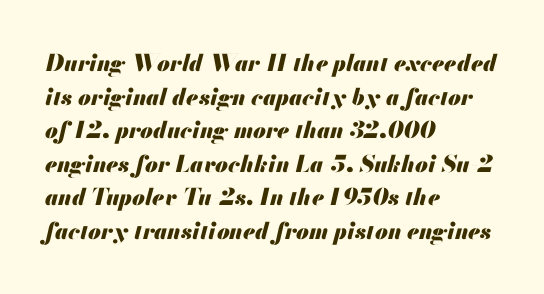
{"italic": "yes", "lean": "right", "slant_degrees": 13, "bold": "yes", "underline": "no", "align": "left", "line_spacing": "normal", "line_spacing_ratio": 1.46, "letter_spacing": "normal", "letter_spacing_em": 0.0, "glyph_px": 23}
